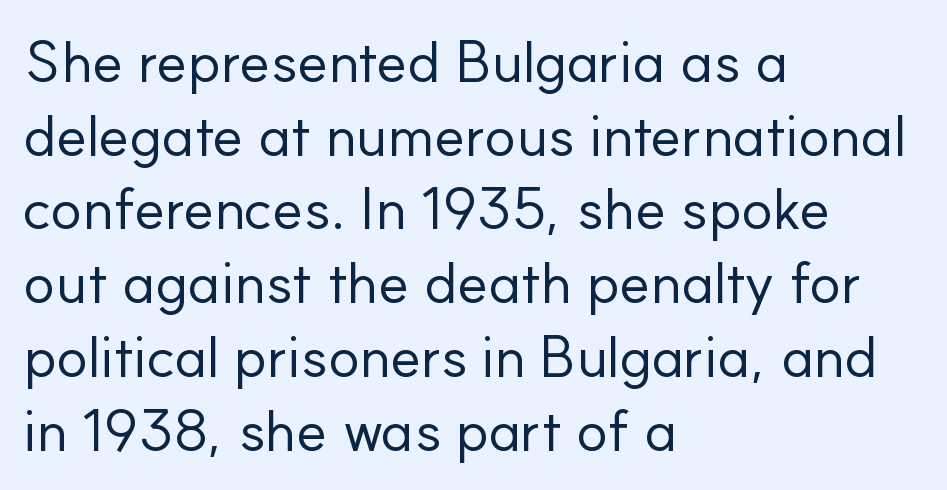
Type style note: lacks serifs. Nothing heavy about these letters — not bold at all. Proportional: the letters do not fall into vertical columns. The block of text has a typical density, with ordinary space between rows. The type is set solid horizontally, with unmodified tracking. Does the lettering tilt? It doesn't — this is upright.
